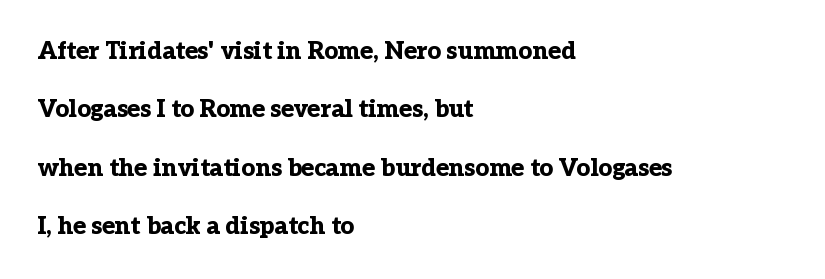
Q: Is the text bold? A: Yes.
Q: Is the text italic (slanted)? A: No, it is upright.
Q: Is the text underlined? A: No.
Q: How is the paragraph aligned? A: Left-aligned.
Q: Is the spacing between letters normal or unusually wide? A: Normal.
Q: Is the spacing between lines tight, normal or loose? A: Loose.
